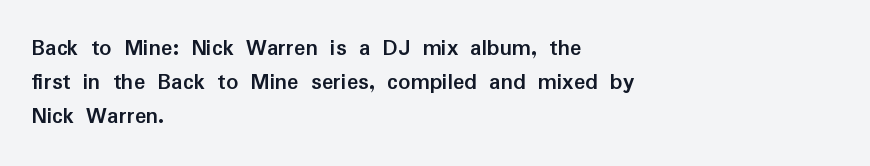
{"italic": "no", "bold": "yes", "underline": "no", "align": "left", "line_spacing": "normal", "line_spacing_ratio": 1.41, "letter_spacing": "normal", "letter_spacing_em": 0.0, "glyph_px": 24}
